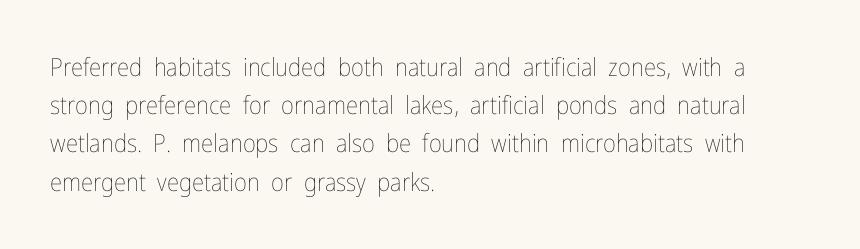
{"italic": "no", "bold": "no", "underline": "no", "align": "left", "line_spacing": "normal", "line_spacing_ratio": 1.53, "letter_spacing": "normal", "letter_spacing_em": 0.0, "glyph_px": 25}
